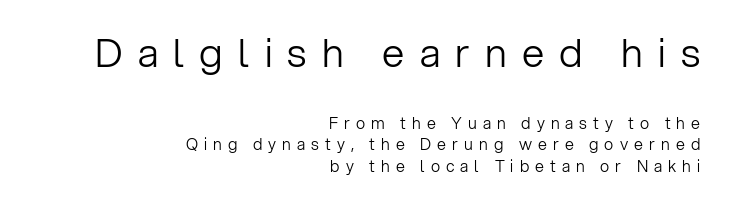
Q: Is the text bold? A: No.
Q: Is the text italic (slanted)? A: No, it is upright.
Q: Is the typeface a serif or a sans-serif typeface? A: Sans-serif.
Q: Is the text underlined? A: No.
Q: How is the paragraph aligned? A: Right-aligned.
Q: Is the spacing between letters normal or unusually wide? A: Unusually wide.
Q: Is the spacing between lines tight, normal or loose? A: Normal.
Q: Which block of text is set in a larger size, the first (top) or the second (bottom)? A: The first (top) one.
Q: Width (condensed, normal, or wide)? A: Normal.
Q: Stroke contrast? A: Low.
Q: x-height? A: Medium.
Q: Monospaced? A: No.
